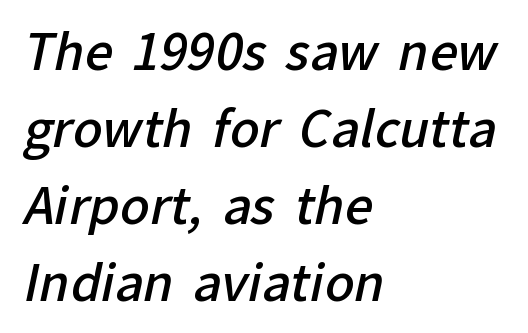
The image shows 49 px semibold sans-serif type; set left-aligned, normal line spacing (1.57x), normal letter spacing, not underlined; low stroke contrast and a medium x-height.
